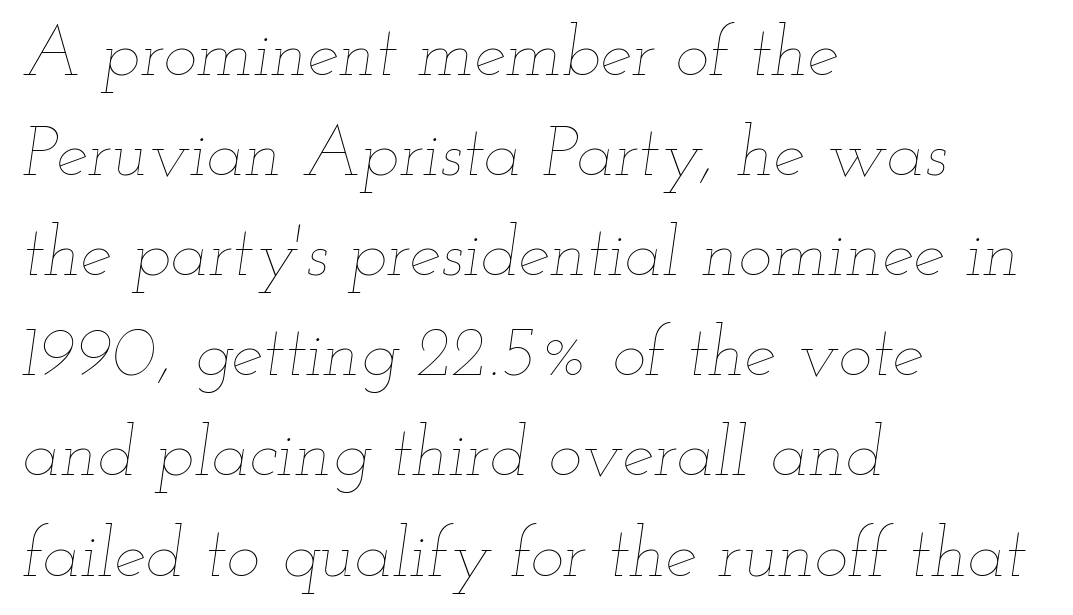
The rag falls on the right side of this text block. Heft: none added — not bold. Check under the words: just untouched page. Note the varied advance widths — an 'i' is clearly narrower than an 'm'.
